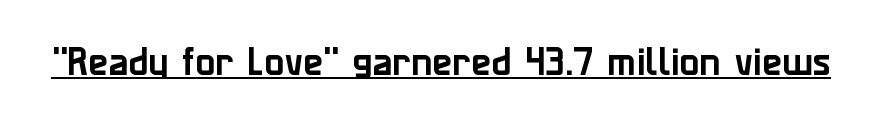
{"serif": "no", "italic": "no", "width": "normal", "stroke_contrast": "low", "x_height": "medium", "monospaced": "no", "underline": "yes", "letter_spacing": "normal", "letter_spacing_em": 0.0, "glyph_px": 33}
